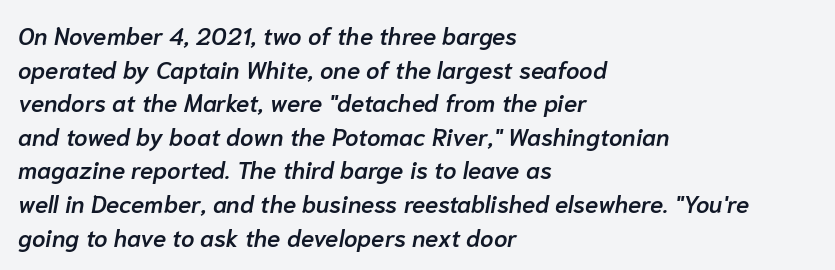
Q: Is the text bold? A: Semi-bold.
Q: Is the text italic (slanted)? A: Yes, it leans right by about 10 degrees.
Q: Is the text underlined? A: No.
Q: How is the paragraph aligned? A: Left-aligned.
Q: Is the spacing between letters normal or unusually wide? A: Normal.
Q: Is the spacing between lines tight, normal or loose? A: Normal.
